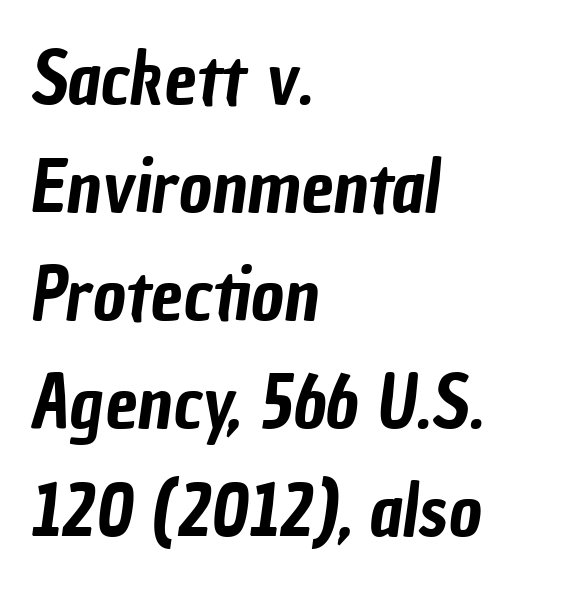
Q: Is the typeface a serif or a sans-serif typeface? A: Sans-serif.
Q: Is the text underlined? A: No.
Q: How is the paragraph aligned? A: Left-aligned.
Q: Is the spacing between letters normal or unusually wide? A: Normal.
Q: Is the spacing between lines tight, normal or loose? A: Normal.
Q: Width (condensed, normal, or wide)? A: Condensed.
Q: Stroke contrast? A: Low.
Q: x-height? A: Medium.
Q: Monospaced? A: No.
